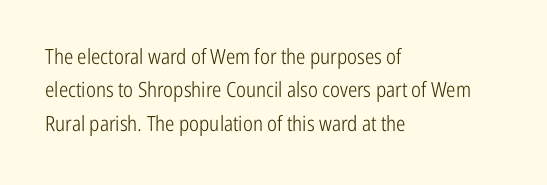
Q: Is the text bold? A: No.
Q: Is the text italic (slanted)? A: No, it is upright.
Q: Is the text underlined? A: No.
Q: How is the paragraph aligned? A: Left-aligned.
Q: Is the spacing between letters normal or unusually wide? A: Normal.
Q: Is the spacing between lines tight, normal or loose? A: Normal.
